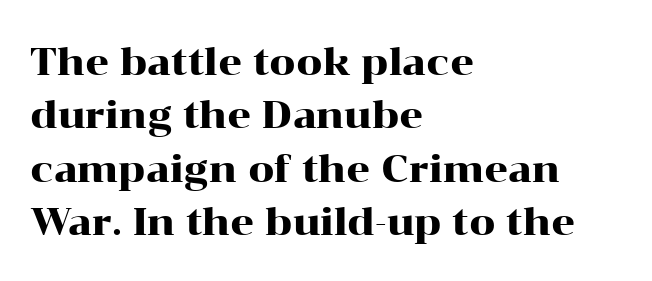
The image shows 37 px wide serif type, upright; set left-aligned, normal line spacing (1.44x), normal letter spacing, not underlined; high stroke contrast and a medium x-height.
